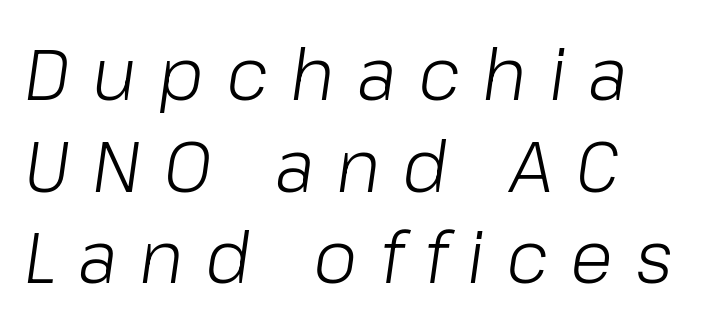
Q: Is the text bold? A: No.
Q: Is the text italic (slanted)? A: Yes, it leans right by about 8 degrees.
Q: Is the text underlined? A: No.
Q: How is the paragraph aligned? A: Left-aligned.
Q: Is the spacing between letters normal or unusually wide? A: Unusually wide.
Q: Is the spacing between lines tight, normal or loose? A: Normal.
Q: Width (condensed, normal, or wide)? A: Normal.
Q: Stroke contrast? A: Low.
Q: x-height? A: Medium.
Q: Monospaced? A: No.
